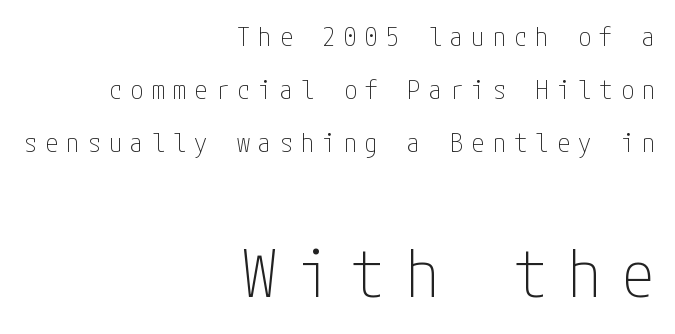
The gaps between neighbouring characters are conspicuously large. Stems and bowls with no extra thickness — not bold. The typeface chosen for these lines omits serifs. This sample is right-justified, so line beginnings fall wherever the words allow. How would I describe the line gaps? Wide and relaxed.
